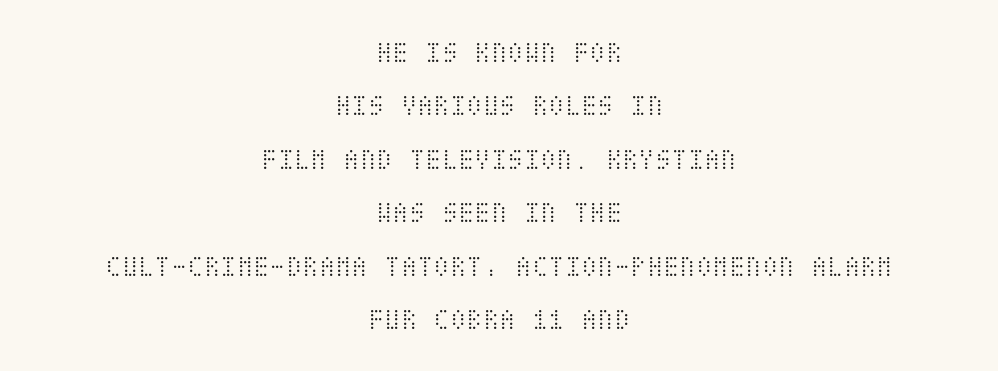
Is there any slant? The stems are plumb. The horizontal fit of the characters is conventional and even. The baseline area is clear. Vertical stems look standard width or narrower in stroke.
